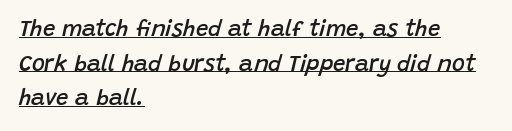
Q: Is the text bold? A: Semi-bold.
Q: Is the text italic (slanted)? A: Yes, it leans right by about 15 degrees.
Q: Is the text underlined? A: Yes.
Q: How is the paragraph aligned? A: Left-aligned.
Q: Is the spacing between letters normal or unusually wide? A: Normal.
Q: Is the spacing between lines tight, normal or loose? A: Normal.
